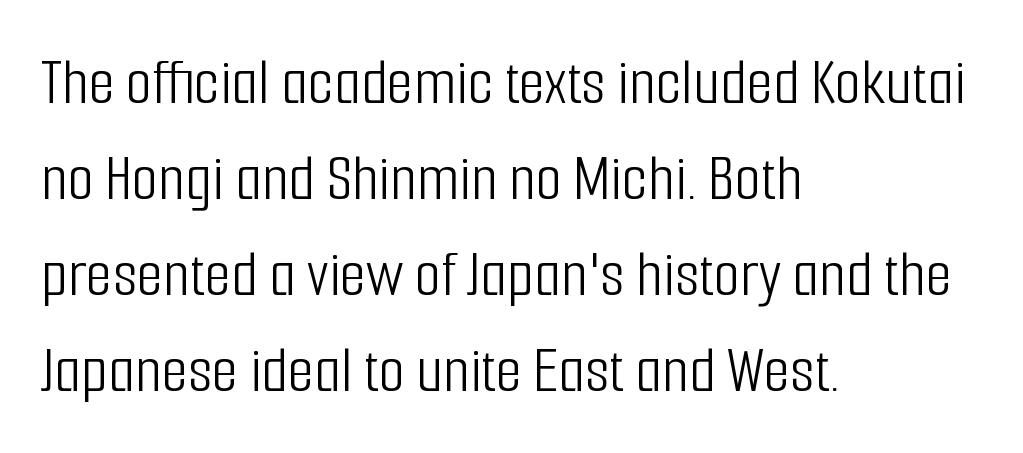
The characters display no serif detailing; their extremities are plain. Spacing verdict: proportional, widths tailored to each character. Decoration check: the copy has no underline. Style check: upright. The rows are spaced the way most documents space them. Typeset ragged right — the left edge is the straight one.
